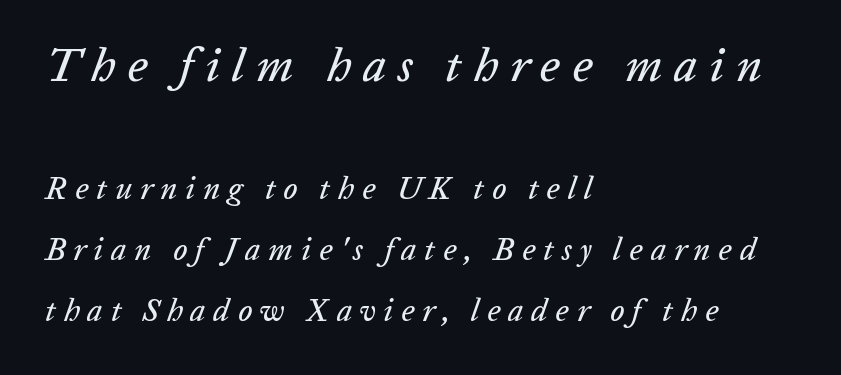
Does the copy run flush right? No — it runs flush left. What stands out about the letter spacing? Its width — letters are far apart. Loosely led — the rows are spread out. Quick note: underline off. These lines are rendered in a variable-pitch font.
